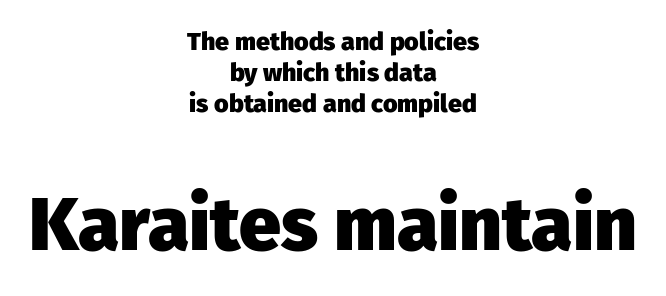
{"serif": "no", "italic": "no", "bold": "yes", "weight": "heavy", "width": "normal", "stroke_contrast": "low", "x_height": "medium", "monospaced": "no", "underline": "no", "align": "center", "line_spacing_ratio": 1.24, "letter_spacing": "normal", "letter_spacing_em": 0.0, "larger_block": "second", "size_ratio": 3.0, "glyph_px": 75}
